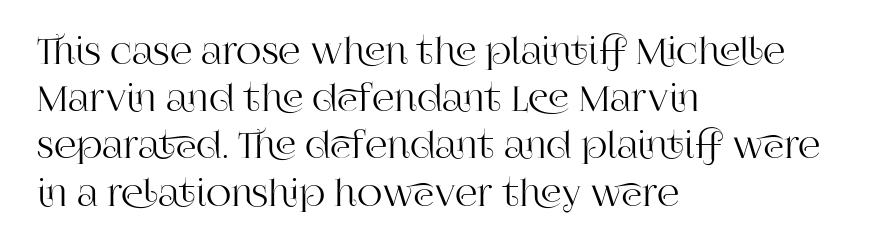
Q: Is the text italic (slanted)? A: No, it is upright.
Q: Is the typeface a serif or a sans-serif typeface? A: Serif.
Q: Is the text underlined? A: No.
Q: How is the paragraph aligned? A: Left-aligned.
Q: Is the spacing between letters normal or unusually wide? A: Normal.
Q: Is the spacing between lines tight, normal or loose? A: Normal.
Q: Width (condensed, normal, or wide)? A: Normal.
Q: Stroke contrast? A: High.
Q: x-height? A: Large.
Q: Monospaced? A: No.
